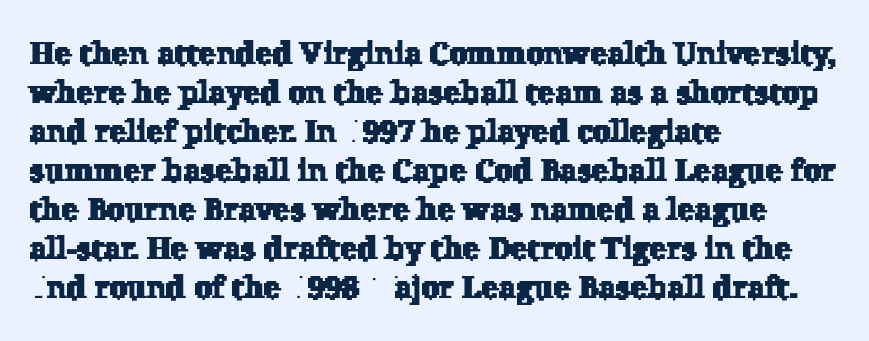
Q: Is the typeface a serif or a sans-serif typeface? A: Serif.
Q: Is the text underlined? A: No.
Q: How is the paragraph aligned? A: Left-aligned.
Q: Is the spacing between letters normal or unusually wide? A: Normal.
Q: Width (condensed, normal, or wide)? A: Normal.
Q: Stroke contrast? A: Low.
Q: x-height? A: Medium.
Q: Monospaced? A: No.
